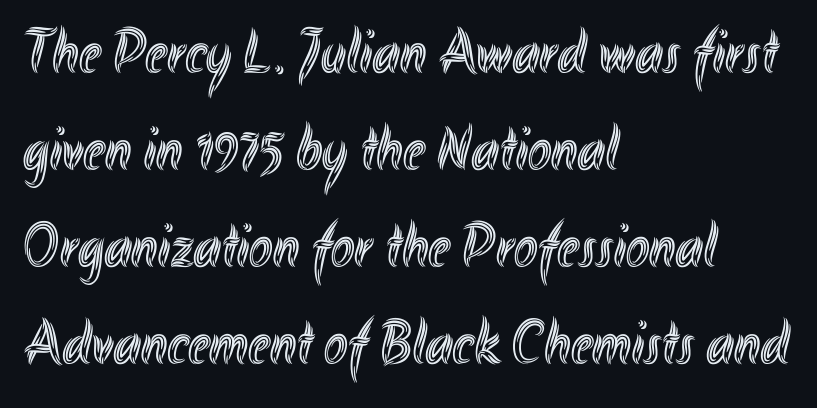
Just letters on the line, the space beneath them empty. There is no visible air inserted between adjacent glyphs. Left-aligned paragraph, ragged on the right.
